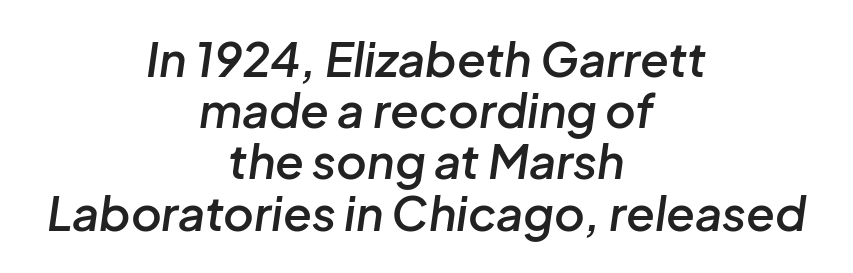
Q: Is the text bold? A: Semi-bold.
Q: Is the text italic (slanted)? A: Yes, it leans right by about 8 degrees.
Q: Is the text underlined? A: No.
Q: How is the paragraph aligned? A: Centered.
Q: Is the spacing between letters normal or unusually wide? A: Normal.
Q: Is the spacing between lines tight, normal or loose? A: Tight.
Q: Width (condensed, normal, or wide)? A: Normal.
Q: Stroke contrast? A: Low.
Q: x-height? A: Medium.
Q: Monospaced? A: No.
